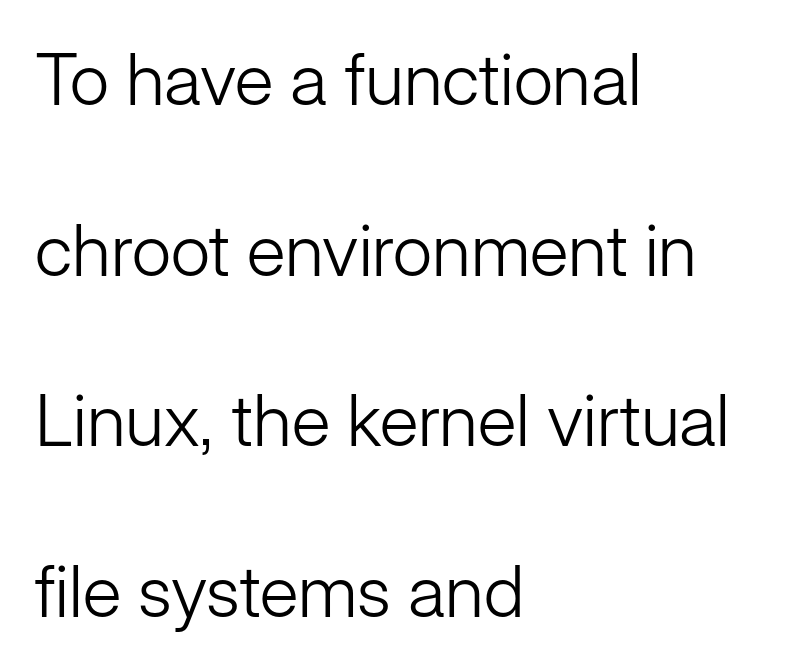
{"serif": "no", "italic": "no", "bold": "no", "weight": "light", "width": "normal", "stroke_contrast": "low", "x_height": "medium", "monospaced": "no", "underline": "no", "align": "left", "line_spacing": "loose", "line_spacing_ratio": 2.37, "letter_spacing": "normal", "letter_spacing_em": 0.0, "glyph_px": 72}
